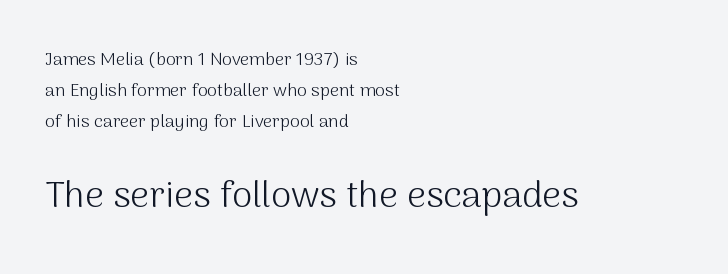
The words here are not underlined. The second block has been scaled up relative to the first. Here the designer chose a conventional face with non-uniform glyph widths. The ragged edge is on the right, which tells us the setting is flush left. Grotesque or geometric, the face here clearly has no serifs. The horizontal fit of the characters is conventional and even.
